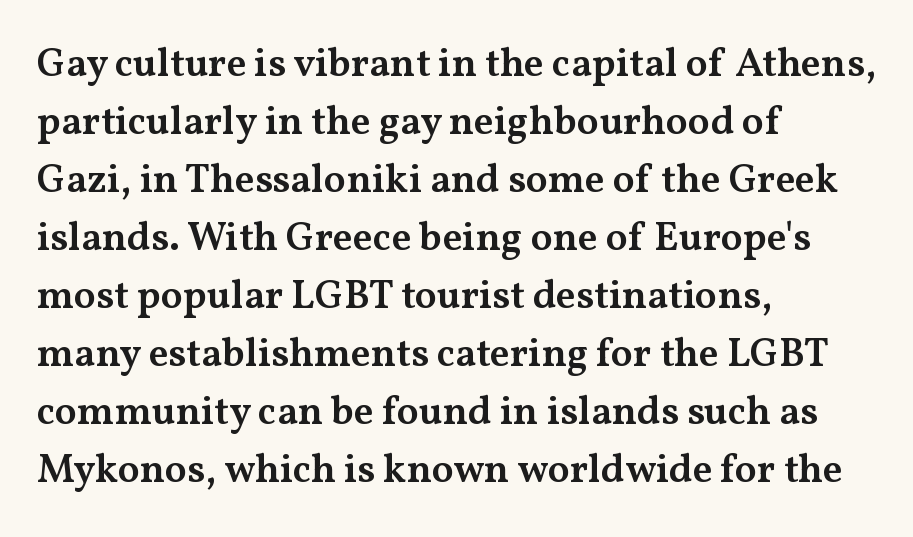
The image shows 40 px semibold, wide serif type, upright; set left-aligned, normal line spacing (1.45x), normal letter spacing, not underlined; medium stroke contrast and a medium x-height.
